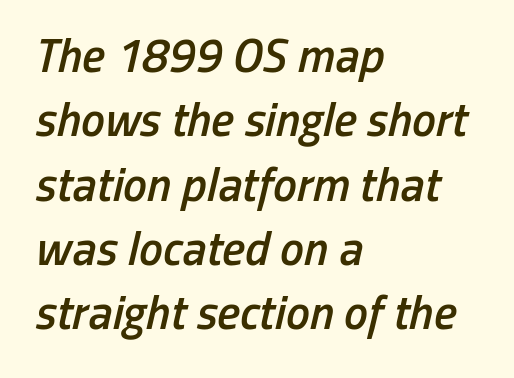
{"italic": "yes", "lean": "right", "slant_degrees": 13, "bold": "semi", "weight": "semibold", "width": "condensed", "stroke_contrast": "low", "x_height": "medium", "monospaced": "no", "underline": "no", "align": "left", "line_spacing": "normal", "line_spacing_ratio": 1.34, "letter_spacing": "normal", "letter_spacing_em": 0.0, "glyph_px": 48}
